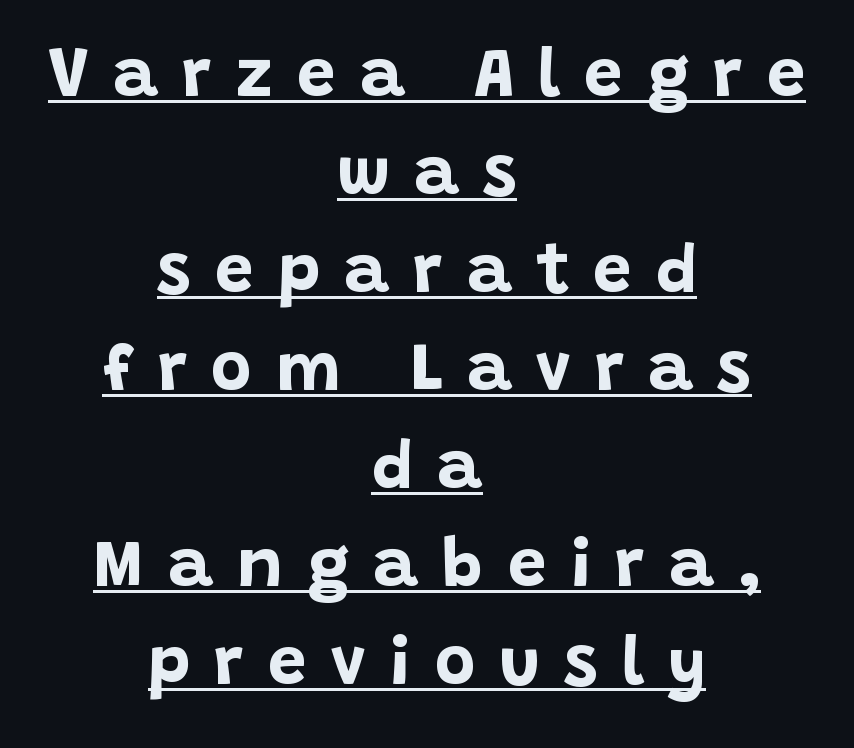
The axis of the letterforms is exactly vertical. Serifs: no, the terminals of the letterforms are clean. These lines are centered, leaving both edges ragged. The space between consecutive lines is moderate. Look at the stroke-to-counter ratio: heavy, a bold. The lettering is marked with a stroke running underneath it.
